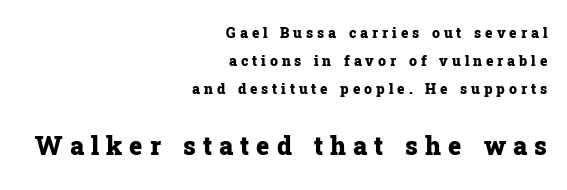
Students, observe: this is what heavily led, spacious text looks like. Alignment: flush right. This rendering widens character spacing well past its baseline value. Chunky letters — that's bold for sure. When letters stand straight like this, we call the style roman or upright. Bare-footed words on every line.
